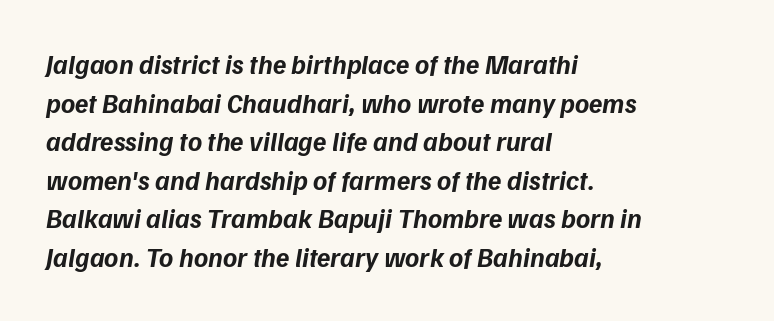
The image shows 27 px bold type, italic (leaning right); set left-aligned, normal line spacing (1.43x), normal letter spacing, not underlined.
